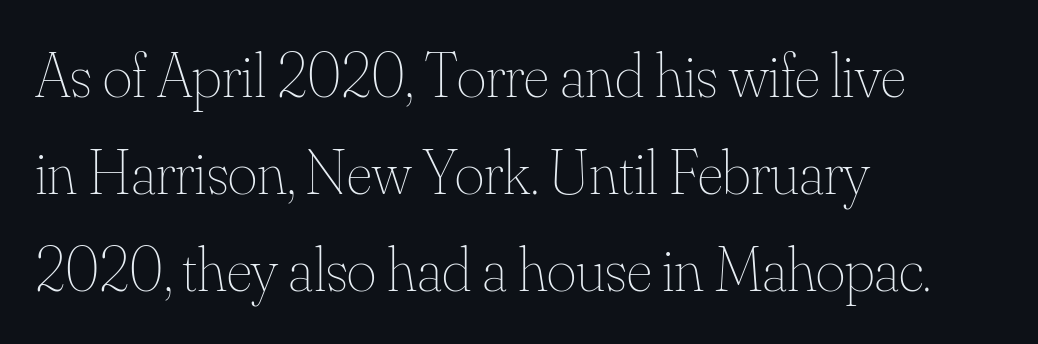
Q: Is the text bold? A: No.
Q: Is the text italic (slanted)? A: No, it is upright.
Q: Is the text underlined? A: No.
Q: How is the paragraph aligned? A: Left-aligned.
Q: Is the spacing between letters normal or unusually wide? A: Normal.
Q: Is the spacing between lines tight, normal or loose? A: Normal.
Q: Width (condensed, normal, or wide)? A: Normal.
Q: Stroke contrast? A: Medium.
Q: x-height? A: Small.
Q: Monospaced? A: No.
